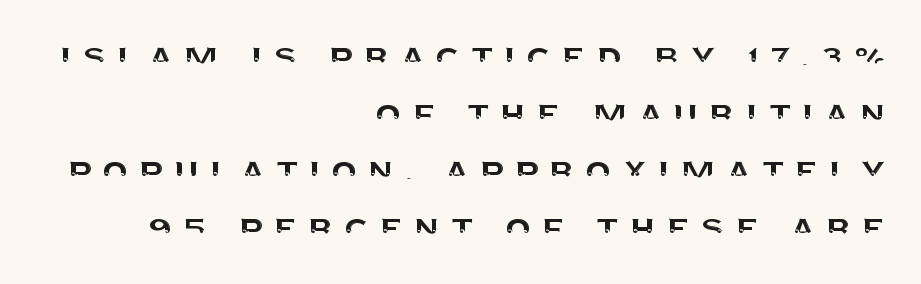
The image shows 42 px sans-serif type, upright; set right-aligned, normal line spacing (1.36x), unusually wide letter spacing (+0.23 em), not underlined; medium stroke contrast and a large x-height.
